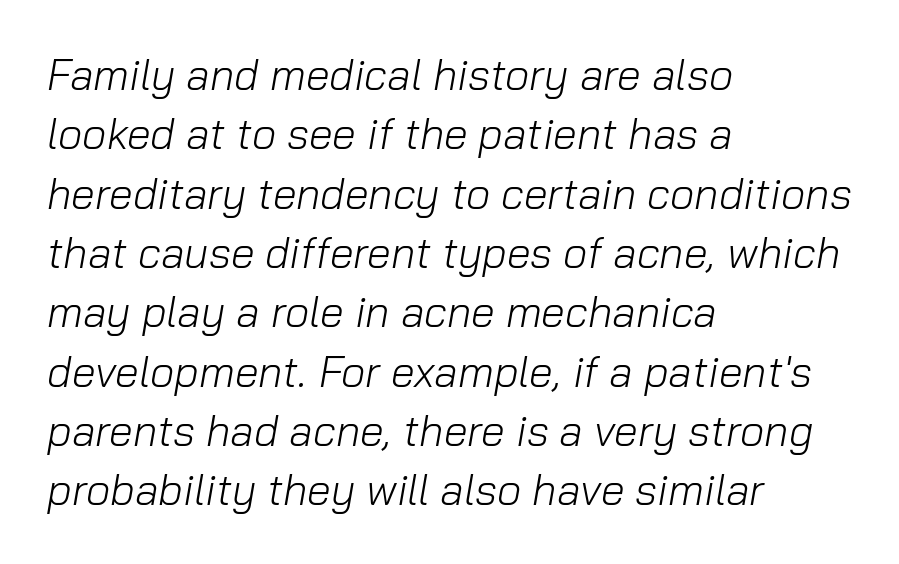
The typesetter chose a ragged-right arrangement here. In terms of leading, this rendering sits right in the middle. The line texture is even and compact thanks to regular tracking. Stem width sits at or under what a default text font uses. Has an underline been added? It has not.
